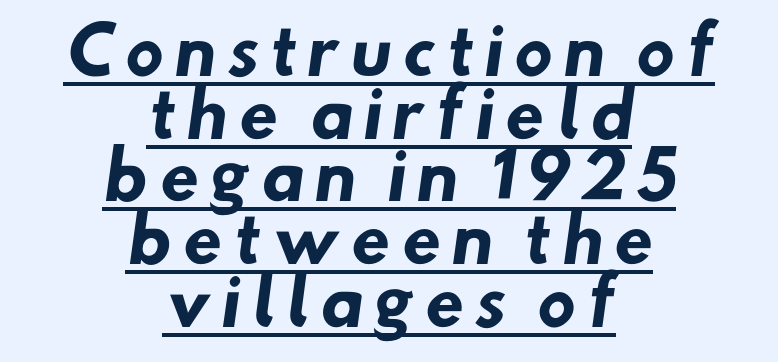
{"serif": "no", "bold": "yes", "weight": "heavy", "width": "normal", "stroke_contrast": "low", "x_height": "small", "monospaced": "no", "underline": "yes", "align": "center", "line_spacing": "tight", "line_spacing_ratio": 0.98, "glyph_px": 64}
